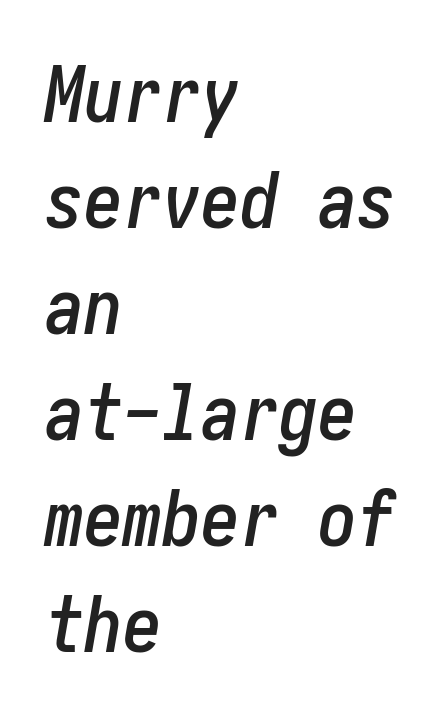
Honestly, there is no underline to notice here at all. The leading is moderate, giving the passage an even texture. Characters are canted at an angle relative to the baseline's perpendicular. What stands out about the letter spacing? Nothing — it is the standard amount.
